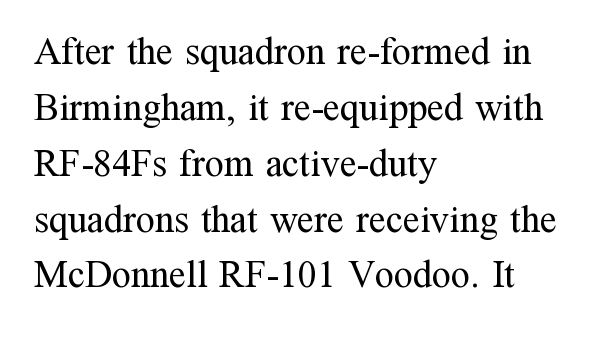
The image shows 38 px regular-weight serif type, upright; set left-aligned, normal line spacing (1.47x), normal letter spacing, not underlined; medium stroke contrast and a medium x-height.
